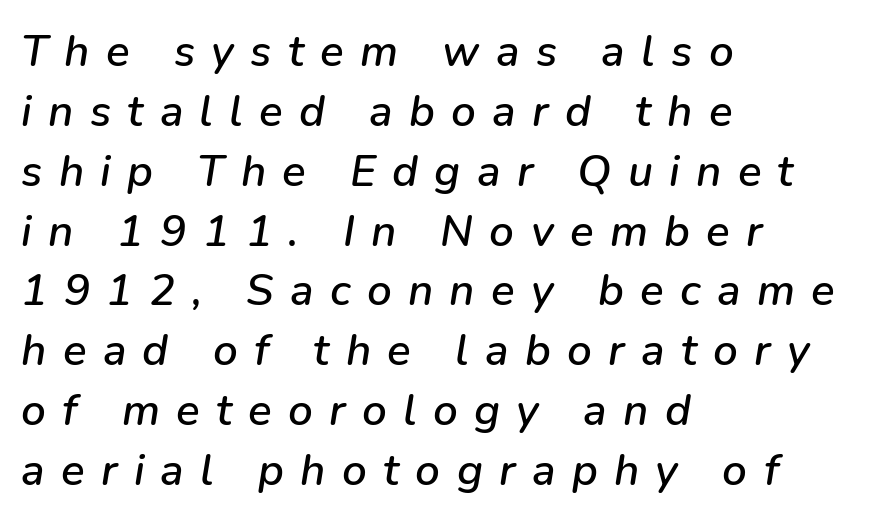
Q: Is the text italic (slanted)? A: Yes, it leans right by about 9 degrees.
Q: Is the text underlined? A: No.
Q: How is the paragraph aligned? A: Left-aligned.
Q: Is the spacing between letters normal or unusually wide? A: Unusually wide.
Q: Is the spacing between lines tight, normal or loose? A: Normal.
Q: Width (condensed, normal, or wide)? A: Normal.
Q: Stroke contrast? A: Low.
Q: x-height? A: Medium.
Q: Monospaced? A: No.
